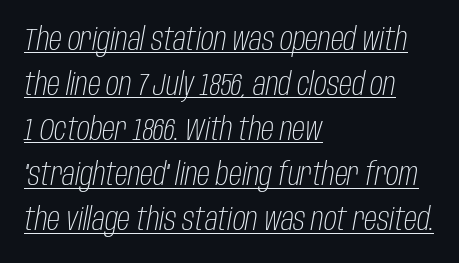
The image shows 32 px light, condensed type, italic (leaning right); set left-aligned, normal line spacing (1.41x), normal letter spacing, underlined; low stroke contrast and a large x-height.
